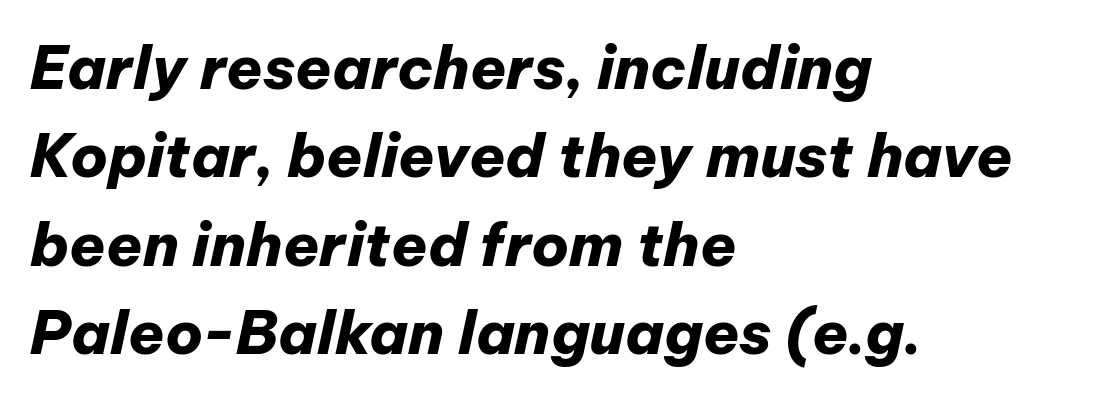
Q: Is the text bold? A: Yes.
Q: Is the text italic (slanted)? A: Yes, it leans right by about 12 degrees.
Q: Is the text underlined? A: No.
Q: How is the paragraph aligned? A: Left-aligned.
Q: Is the spacing between letters normal or unusually wide? A: Normal.
Q: Is the spacing between lines tight, normal or loose? A: Normal.
Q: Width (condensed, normal, or wide)? A: Normal.
Q: Stroke contrast? A: Low.
Q: x-height? A: Medium.
Q: Monospaced? A: No.
